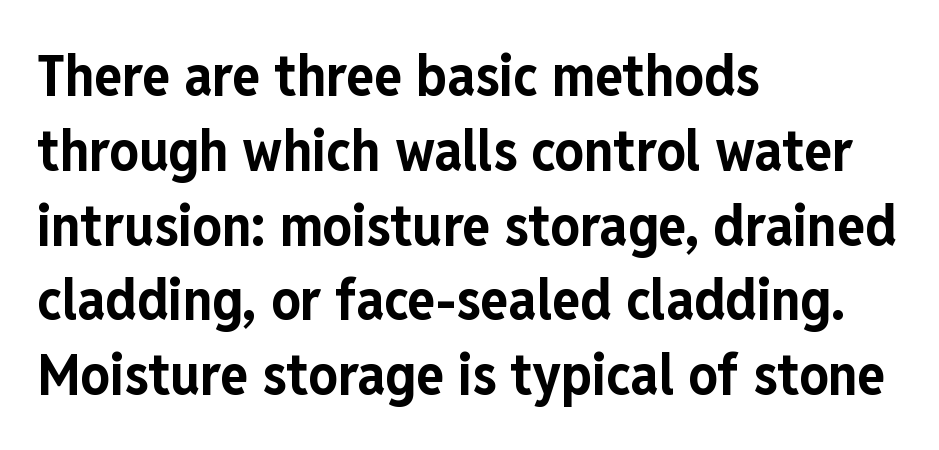
{"serif": "no", "italic": "no", "bold": "yes", "weight": "bold", "width": "condensed", "stroke_contrast": "low", "x_height": "medium", "monospaced": "no", "underline": "no", "align": "left", "line_spacing": "normal", "line_spacing_ratio": 1.29, "letter_spacing": "normal", "letter_spacing_em": 0.0, "glyph_px": 58}
